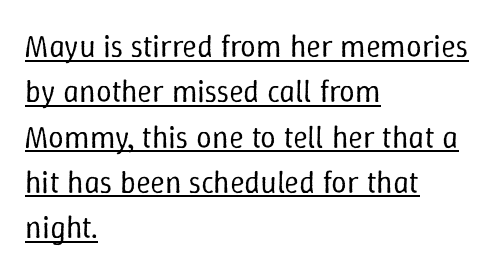
{"italic": "no", "bold": "no", "weight": "regular", "width": "normal", "stroke_contrast": "low", "x_height": "medium", "monospaced": "no", "underline": "yes", "align": "left", "line_spacing": "normal", "line_spacing_ratio": 1.46, "letter_spacing": "normal", "letter_spacing_em": 0.0, "glyph_px": 31}
